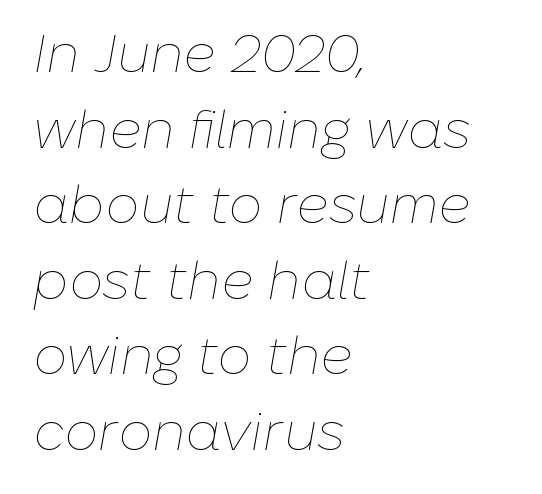
This is oblique type, the kind used for emphasis or titles. The gap between lines stays unmarked. Each stroke keeps to a modest, everyday thickness or less. Each line starts at the same left margin while the right side varies.
